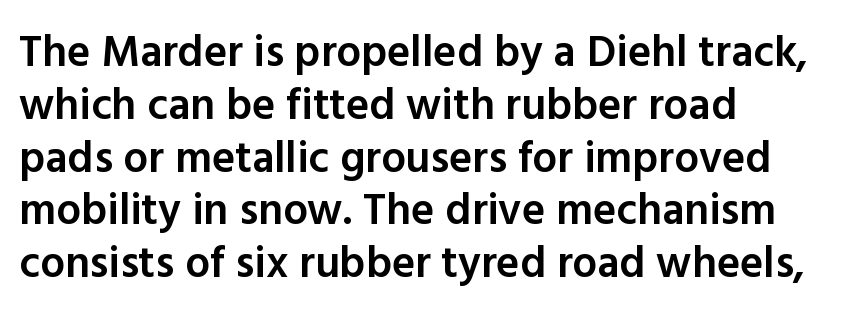
{"serif": "no", "italic": "no", "bold": "semi", "weight": "semibold", "width": "normal", "x_height": "medium", "monospaced": "no", "underline": "no", "align": "left", "line_spacing_ratio": 1.2, "letter_spacing": "normal", "letter_spacing_em": 0.0, "glyph_px": 44}
